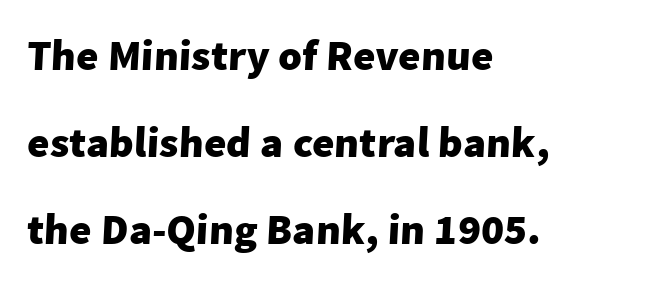
{"serif": "no", "bold": "yes", "weight": "heavy", "width": "normal", "stroke_contrast": "low", "x_height": "medium", "monospaced": "no", "underline": "no", "align": "left", "line_spacing": "loose", "line_spacing_ratio": 2.02, "letter_spacing": "normal", "letter_spacing_em": 0.0, "glyph_px": 43}
